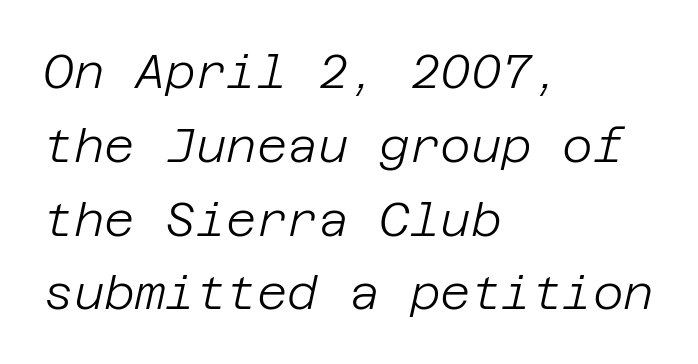
The image shows 47 px light type, italic (leaning right); set left-aligned, normal line spacing (1.57x), normal letter spacing, not underlined; low stroke contrast and a large x-height.
